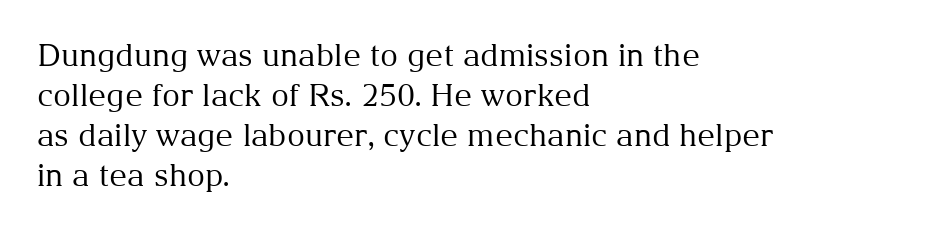
Ascenders rise straight up at ninety degrees. The passage shown is typed in a proportional face where columns would drift. Nobody drew a line under any word here. This rendering leaves character spacing at its baseline value. Unlike a clean sans, this face finishes its strokes with serifs. The lines sit at an ordinary, default distance from one another.
